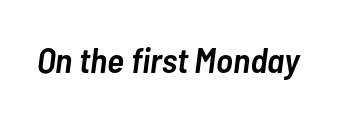
{"italic": "yes", "lean": "right", "slant_degrees": 7, "bold": "semi", "weight": "semibold", "width": "condensed", "stroke_contrast": "low", "x_height": "medium", "monospaced": "no", "underline": "no", "letter_spacing": "normal", "letter_spacing_em": 0.0, "glyph_px": 36}
